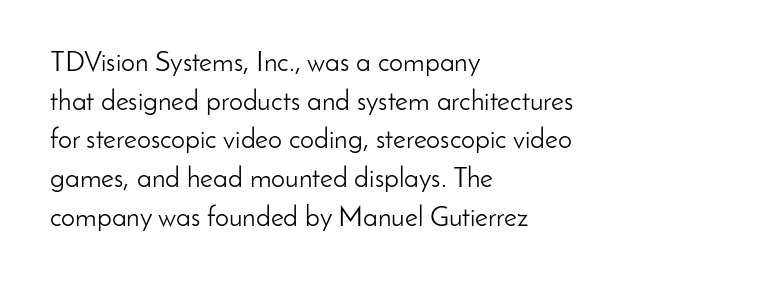
Q: Is the text bold? A: No.
Q: Is the text italic (slanted)? A: No, it is upright.
Q: Is the typeface a serif or a sans-serif typeface? A: Sans-serif.
Q: Is the text underlined? A: No.
Q: How is the paragraph aligned? A: Left-aligned.
Q: Is the spacing between letters normal or unusually wide? A: Normal.
Q: Is the spacing between lines tight, normal or loose? A: Normal.
Q: Width (condensed, normal, or wide)? A: Normal.
Q: Stroke contrast? A: Low.
Q: x-height? A: Small.
Q: Monospaced? A: No.
